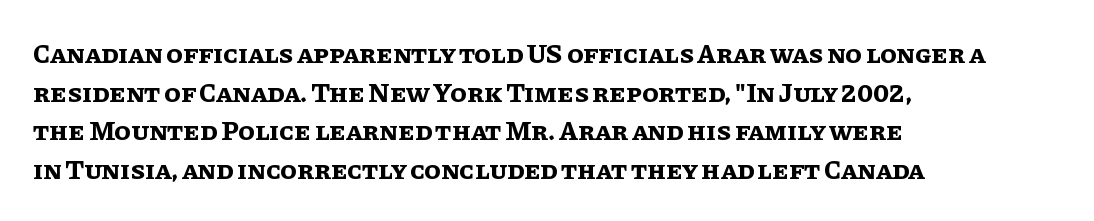
The glyphs are unaccompanied by any horizontal stroke below them. Alignment: flush left. Its strokes are broad and dark, the hallmark of bold type. Designer's note — italics off, roman on.
